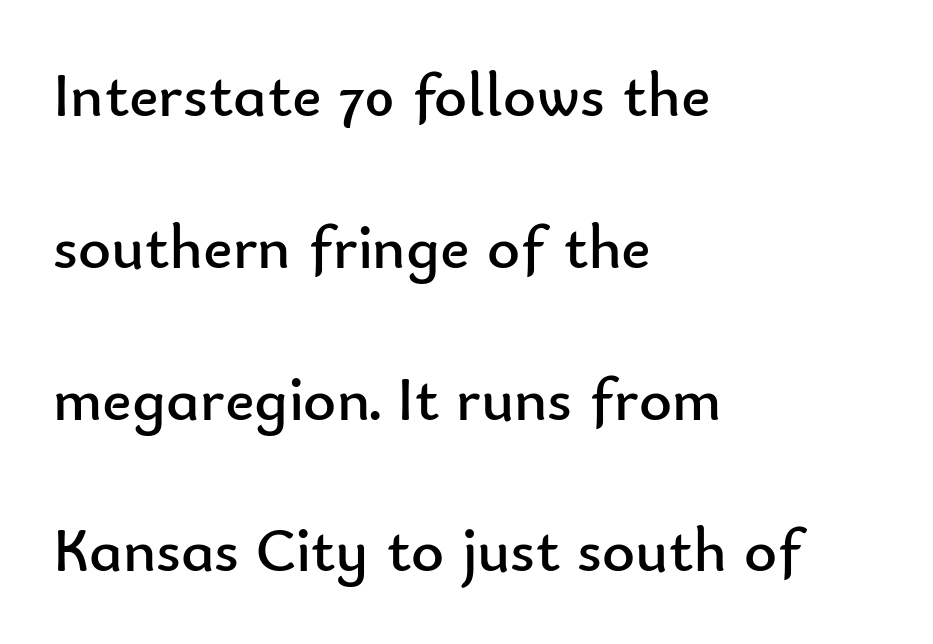
Q: Is the text bold? A: No.
Q: Is the text italic (slanted)? A: No, it is upright.
Q: Is the typeface a serif or a sans-serif typeface? A: Sans-serif.
Q: Is the text underlined? A: No.
Q: How is the paragraph aligned? A: Left-aligned.
Q: Is the spacing between letters normal or unusually wide? A: Normal.
Q: Is the spacing between lines tight, normal or loose? A: Loose.
Q: Width (condensed, normal, or wide)? A: Normal.
Q: Stroke contrast? A: Low.
Q: x-height? A: Small.
Q: Monospaced? A: No.
